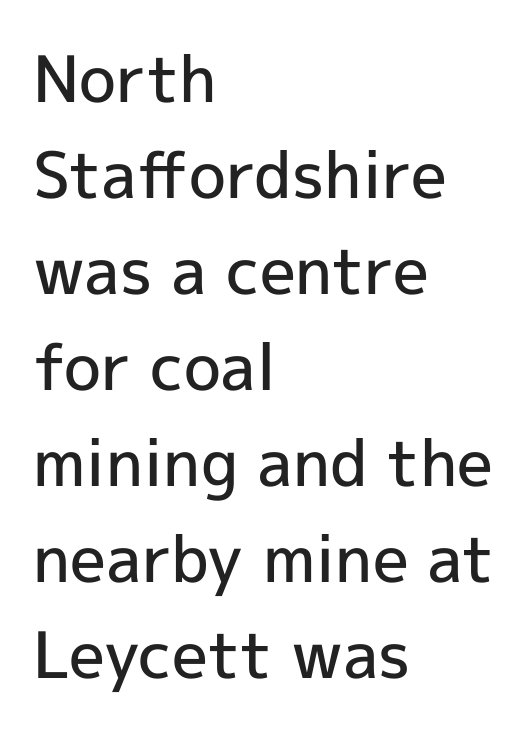
The image shows 64 px semibold sans-serif type, upright; set left-aligned, normal line spacing (1.5x), normal letter spacing, not underlined; a medium x-height.
